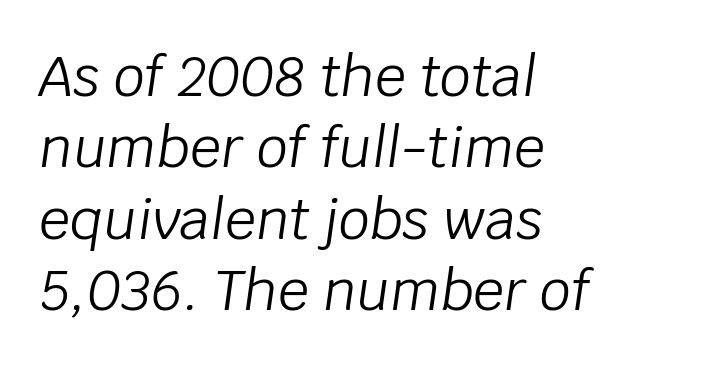
{"italic": "yes", "lean": "right", "slant_degrees": 8, "bold": "no", "weight": "light", "width": "normal", "stroke_contrast": "low", "x_height": "large", "monospaced": "no", "underline": "no", "align": "left", "line_spacing": "normal", "line_spacing_ratio": 1.3, "letter_spacing": "normal", "letter_spacing_em": 0.0, "glyph_px": 55}
